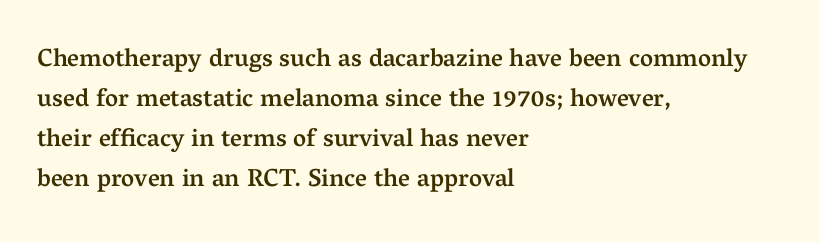
Each glyph is drawn with semibold strokes, heavier than normal yet not fully bold. Students, note that the glyphs here touch the page at normal intervals. Posture: vertical. A classic flush-left, rag-right setting is used for this passage. Does the leading feel generous? No, just average. Descenders hang freely into open space.
